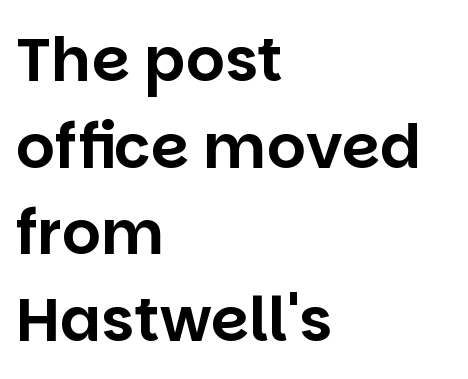
These lines keep a tight, regular rhythm from letter to letter. The space between consecutive lines is moderate. The space beneath each line is pristine and unruled. The face used here is proportionally spaced, like ordinary book or web type.
